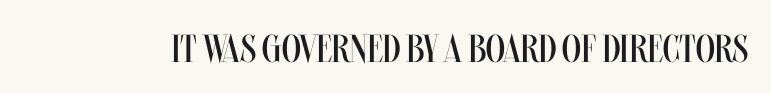
{"italic": "no", "bold": "no", "weight": "regular", "width": "condensed", "stroke_contrast": "medium", "x_height": "large", "monospaced": "no", "underline": "no", "letter_spacing": "normal", "letter_spacing_em": 0.0, "glyph_px": 39}
